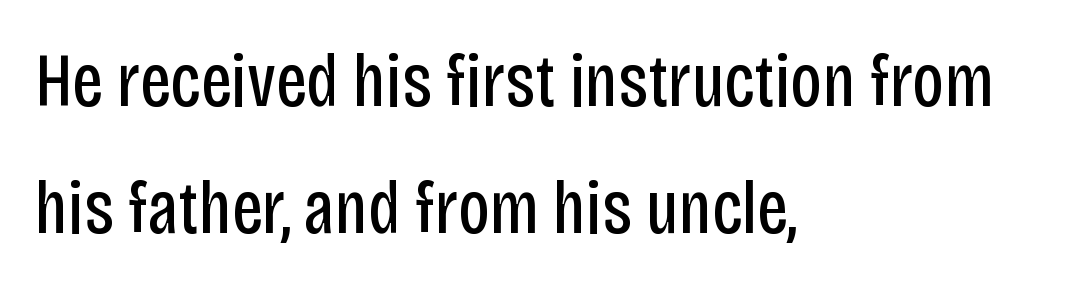
The image shows 76 px regular-weight, condensed sans-serif type, upright; set left-aligned, normal line spacing (1.67x), normal letter spacing, not underlined; low stroke contrast and a large x-height.
